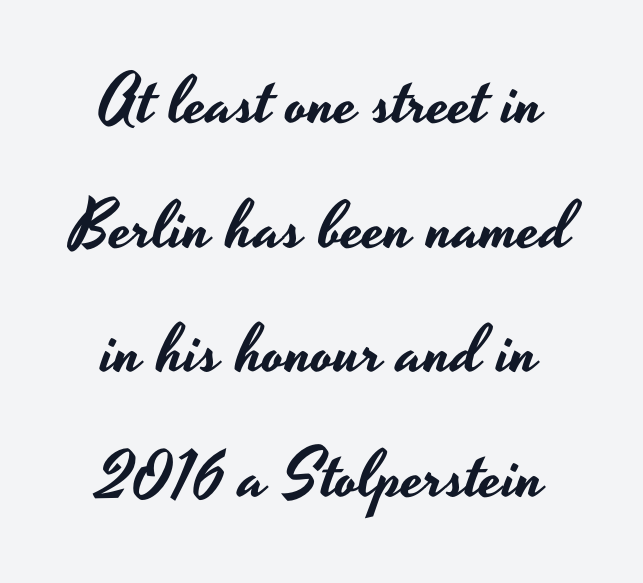
Plain, unruled lines of type. The glyphs in this specimen are sans serif. The passage is arranged like a title page — every line centered.
